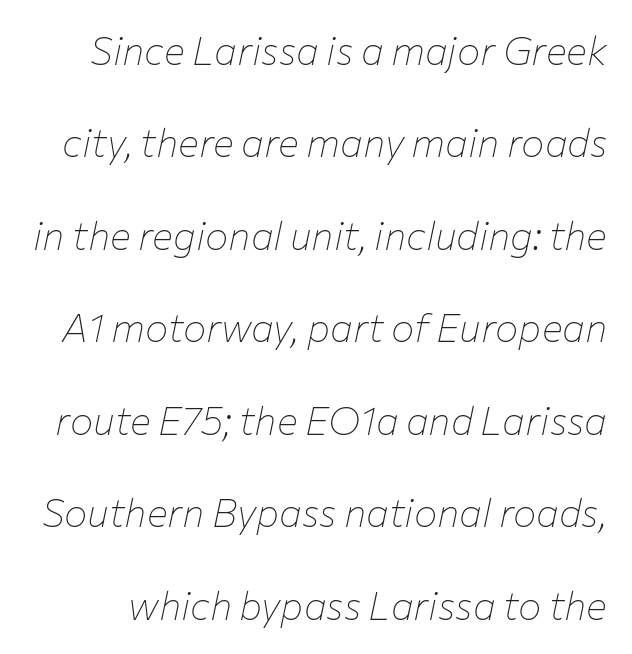
The image shows 39 px thin type, italic (leaning right); set loose line spacing (2.37x), normal letter spacing, not underlined; low stroke contrast and a medium x-height.
